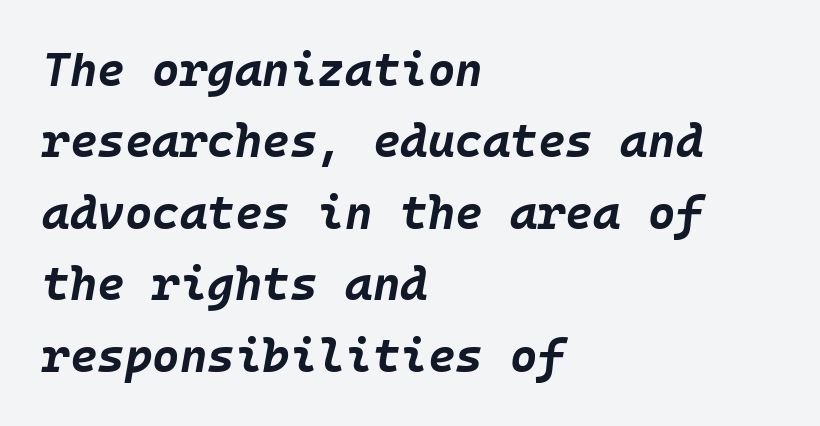
Q: Is the text bold? A: Yes.
Q: Is the text italic (slanted)? A: Yes, it leans right by about 10 degrees.
Q: Is the text underlined? A: No.
Q: How is the paragraph aligned? A: Left-aligned.
Q: Is the spacing between letters normal or unusually wide? A: Normal.
Q: Is the spacing between lines tight, normal or loose? A: Normal.
Q: Width (condensed, normal, or wide)? A: Normal.
Q: Stroke contrast? A: Low.
Q: x-height? A: Large.
